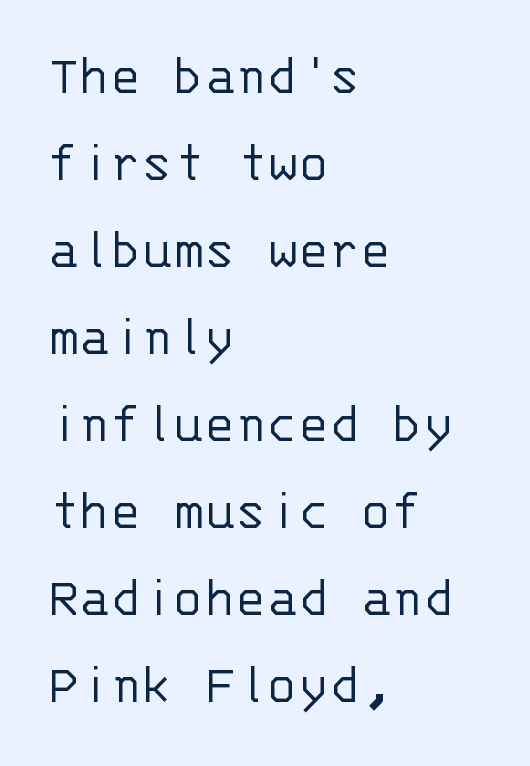
{"serif": "no", "italic": "no", "bold": "no", "weight": "light", "width": "normal", "stroke_contrast": "low", "x_height": "large", "monospaced": "yes", "underline": "no", "align": "left", "line_spacing": "normal", "line_spacing_ratio": 1.5, "letter_spacing": "normal", "letter_spacing_em": 0.0, "glyph_px": 58}
